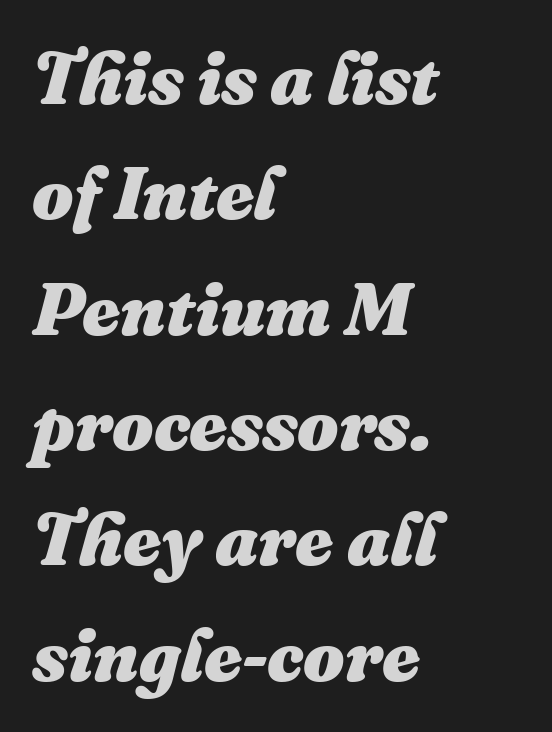
If you measured baseline to baseline, you'd find a middling distance. Think of a printed novel: that variable character pitch is what you see here. The specimen reads as italic at a glance. The sample has been set heavy, in full bold. The line texture is even and compact thanks to regular tracking.
